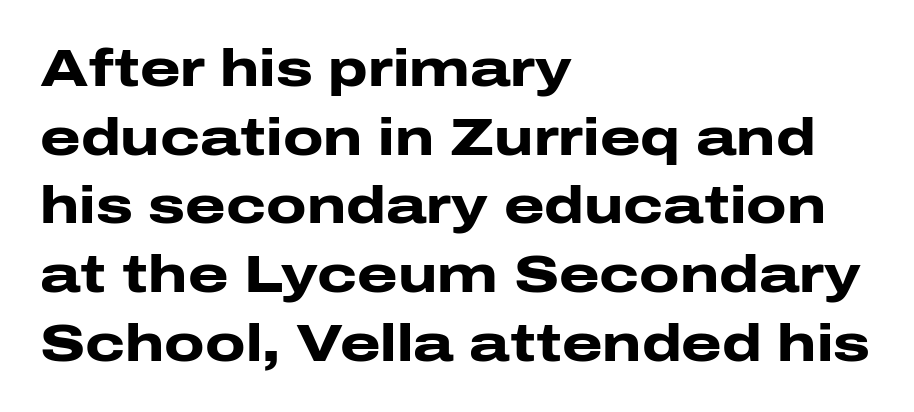
{"serif": "no", "italic": "no", "bold": "yes", "weight": "heavy", "width": "wide", "stroke_contrast": "low", "x_height": "medium", "monospaced": "no", "underline": "no", "align": "left", "line_spacing": "normal", "line_spacing_ratio": 1.32, "letter_spacing": "normal", "letter_spacing_em": 0.0, "glyph_px": 52}
